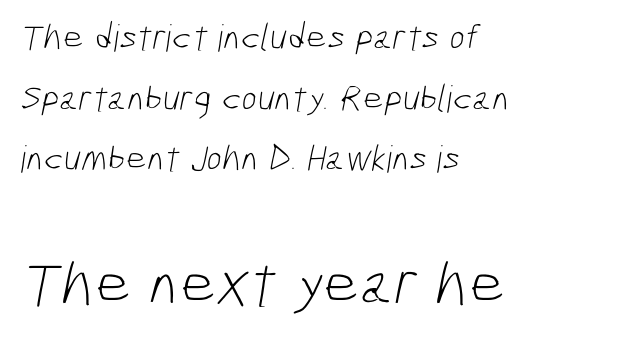
Honestly, the row spacing looks completely unremarkable. Note: no serifs on the glyphs. This is not heavy type; no bold has been used. The area under the type is left untouched. The passage shown is typed in a proportional face where columns would drift.
